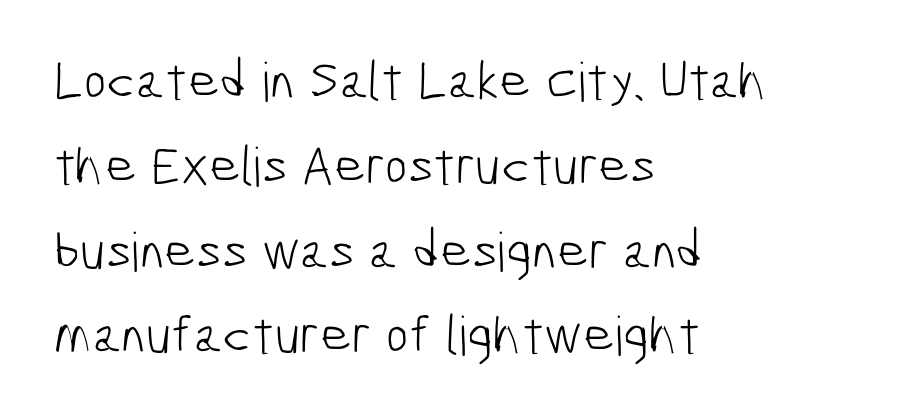
Q: Is the text bold? A: No.
Q: Is the typeface a serif or a sans-serif typeface? A: Sans-serif.
Q: Is the text underlined? A: No.
Q: How is the paragraph aligned? A: Left-aligned.
Q: Is the spacing between letters normal or unusually wide? A: Normal.
Q: Is the spacing between lines tight, normal or loose? A: Normal.
Q: Width (condensed, normal, or wide)? A: Condensed.
Q: Stroke contrast? A: Low.
Q: x-height? A: Medium.
Q: Monospaced? A: No.
